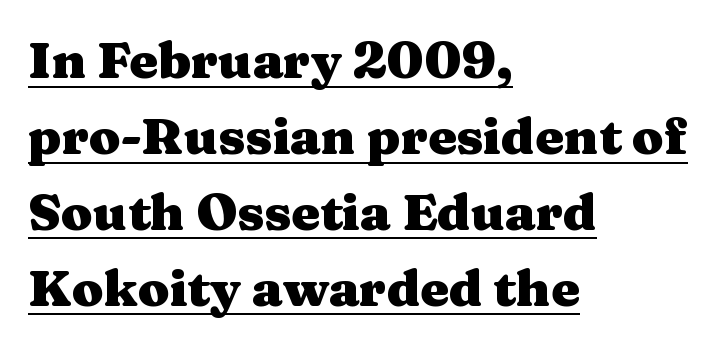
Q: Is the text bold? A: Yes.
Q: Is the text italic (slanted)? A: No, it is upright.
Q: Is the typeface a serif or a sans-serif typeface? A: Serif.
Q: Is the text underlined? A: Yes.
Q: How is the paragraph aligned? A: Left-aligned.
Q: Is the spacing between letters normal or unusually wide? A: Normal.
Q: Is the spacing between lines tight, normal or loose? A: Normal.
Q: Width (condensed, normal, or wide)? A: Wide.
Q: Stroke contrast? A: Medium.
Q: x-height? A: Medium.
Q: Monospaced? A: No.
